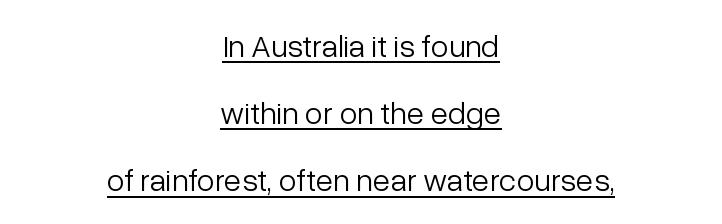
The image shows 32 px light sans-serif type, upright; set centered, loose line spacing (2.1x), normal letter spacing, underlined; low stroke contrast and a medium x-height.
